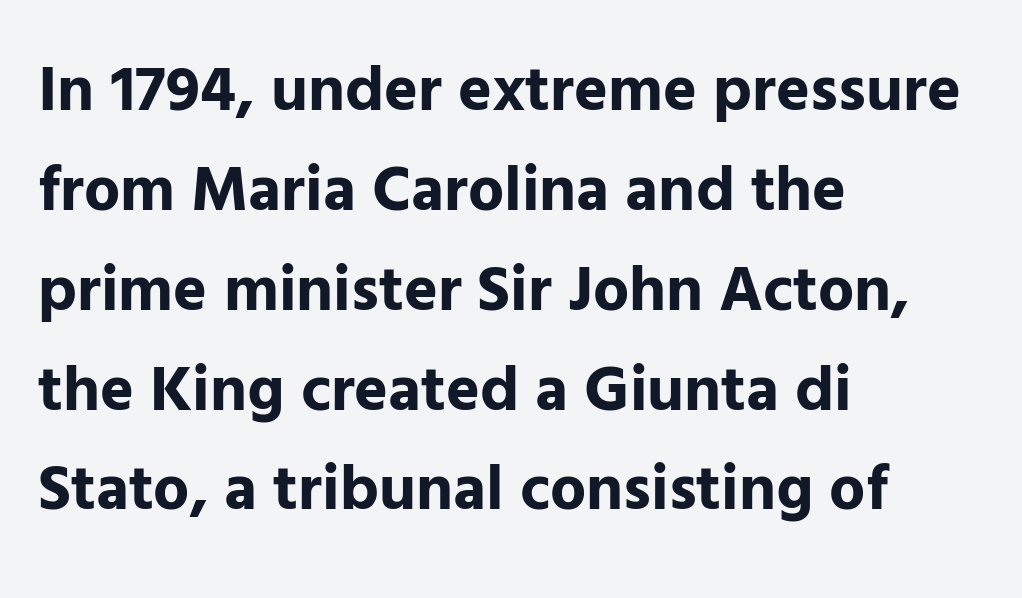
{"serif": "no", "italic": "no", "bold": "yes", "weight": "bold", "width": "normal", "stroke_contrast": "low", "x_height": "medium", "monospaced": "no", "underline": "no", "align": "left", "line_spacing": "normal", "line_spacing_ratio": 1.56, "letter_spacing": "normal", "letter_spacing_em": 0.0, "glyph_px": 64}
